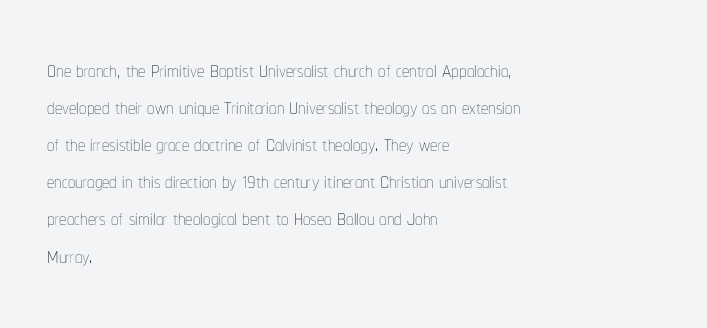
Heaviness? Minimal to ordinary, like unemphasized prose. The type is set solid horizontally, with unmodified tracking. The letters stand upright; this is a roman face. Rule under the text: the space is simply empty. The lines in this sample share a left origin and differ only in where they stop.
